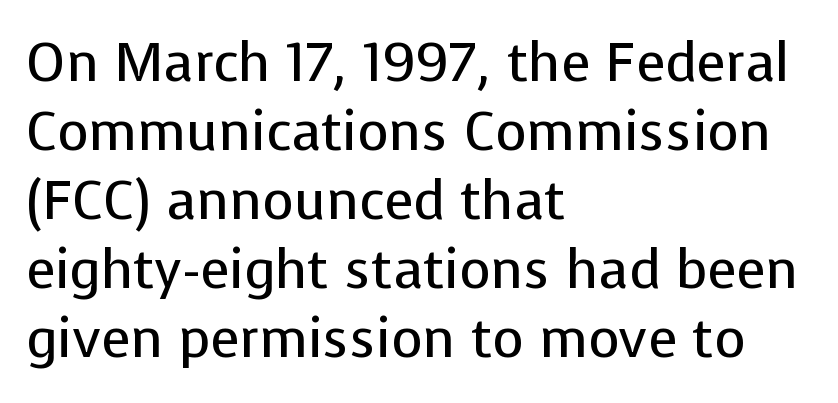
A typesetter would label this face a sans. Proportional: the letters do not fall into vertical columns. When letters stand straight like this, we call the style roman or upright. Default kerning and tracking; the words read as compact shapes. The words here are not underlined.
